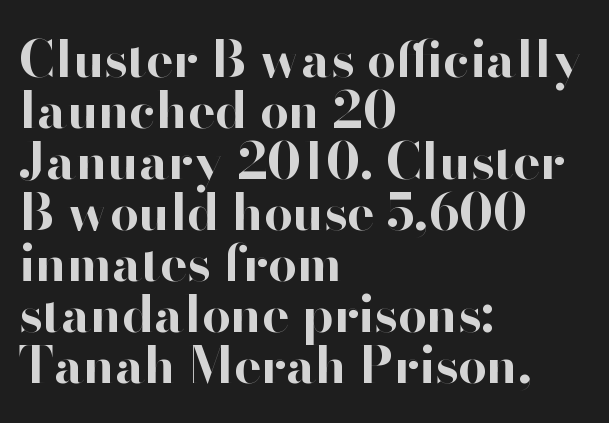
The image shows 51 px bold sans-serif type, upright; set left-aligned, tight line spacing (1.0x), normal letter spacing, not underlined; high stroke contrast and a small x-height.
